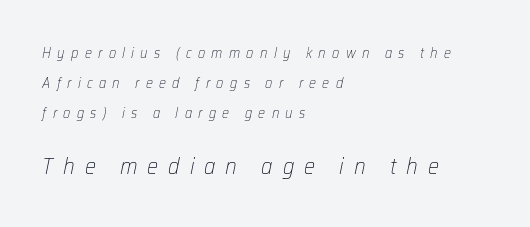
The tracking reads as deliberately expanded to a designer's eye. Is the type heavy? It reads as light-to-regular instead. Compared with typical paragraphs, the rows here are farther apart. Size hierarchy here favors the trailing block over the leading one. Quick note: italic. The paragraph has a hard left edge and a soft right edge.
